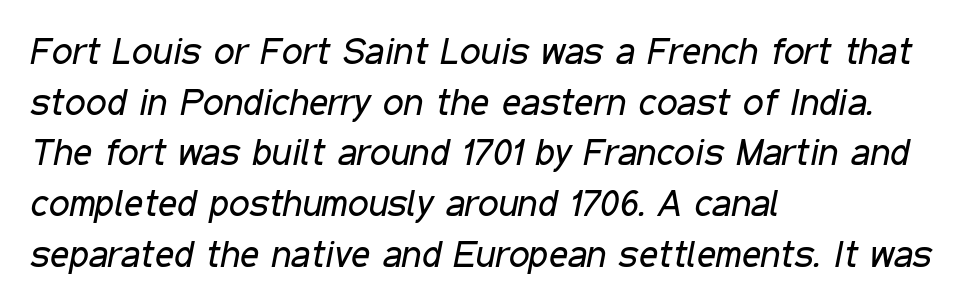
Q: Is the text bold? A: No.
Q: Is the text italic (slanted)? A: Yes, it leans right by about 11 degrees.
Q: Is the text underlined? A: No.
Q: How is the paragraph aligned? A: Left-aligned.
Q: Is the spacing between letters normal or unusually wide? A: Normal.
Q: Is the spacing between lines tight, normal or loose? A: Normal.
Q: Width (condensed, normal, or wide)? A: Condensed.
Q: Stroke contrast? A: Low.
Q: x-height? A: Medium.
Q: Monospaced? A: No.
